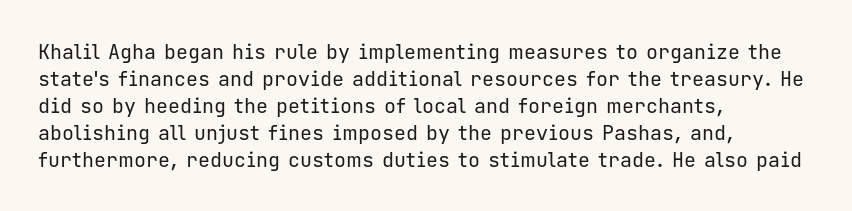
Q: Is the text bold? A: No.
Q: Is the text italic (slanted)? A: No, it is upright.
Q: Is the text underlined? A: No.
Q: How is the paragraph aligned? A: Left-aligned.
Q: Is the spacing between letters normal or unusually wide? A: Normal.
Q: Is the spacing between lines tight, normal or loose? A: Normal.
